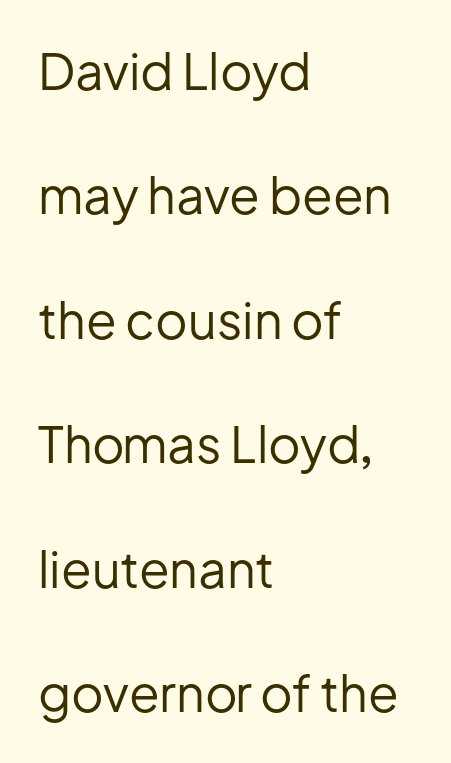
{"serif": "no", "italic": "no", "bold": "no", "weight": "regular", "width": "normal", "stroke_contrast": "low", "x_height": "medium", "monospaced": "no", "underline": "no", "align": "left", "line_spacing": "loose", "line_spacing_ratio": 2.49, "letter_spacing": "normal", "letter_spacing_em": 0.0, "glyph_px": 50}
